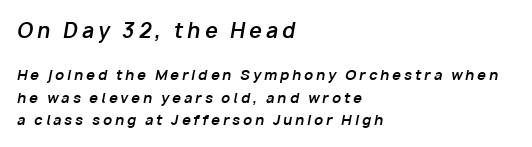
{"italic": "yes", "lean": "right", "slant_degrees": 10, "bold": "yes", "underline": "no", "align": "left", "line_spacing": "normal", "line_spacing_ratio": 1.61, "letter_spacing": "wide", "letter_spacing_em": 0.21, "larger_block": "first", "size_ratio": 1.43, "glyph_px": 20}
